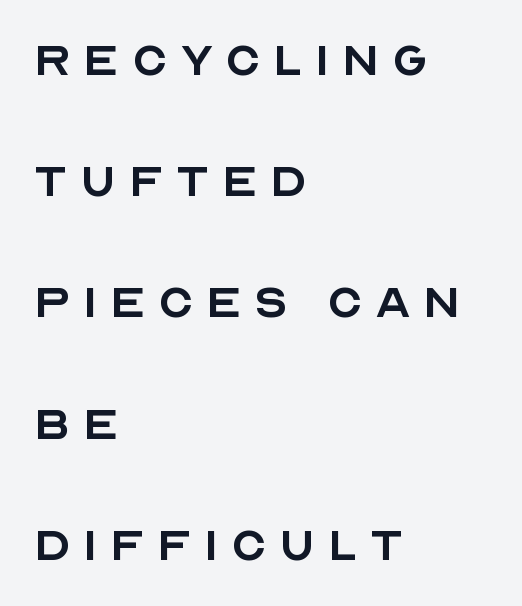
Every character sits straight up, as roman type does. Leading is clearly above the norm, producing a sparse column. Type style note: lacks serifs. The baseline area is clear.
